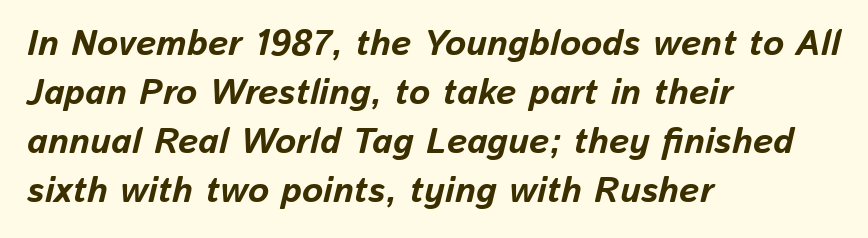
{"italic": "yes", "lean": "right", "slant_degrees": 13, "bold": "yes", "weight": "bold", "width": "normal", "stroke_contrast": "low", "x_height": "medium", "monospaced": "no", "underline": "no", "align": "left", "line_spacing": "normal", "line_spacing_ratio": 1.36, "letter_spacing": "normal", "letter_spacing_em": 0.0, "glyph_px": 36}
